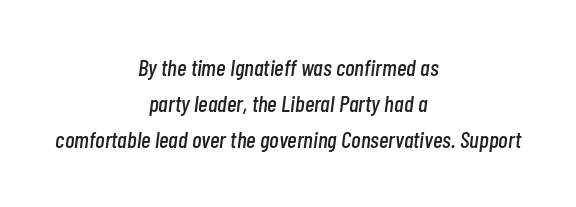
{"italic": "yes", "lean": "right", "slant_degrees": 7, "underline": "no", "align": "center", "line_spacing": "normal", "line_spacing_ratio": 1.57, "letter_spacing": "normal", "letter_spacing_em": 0.0, "glyph_px": 23}
